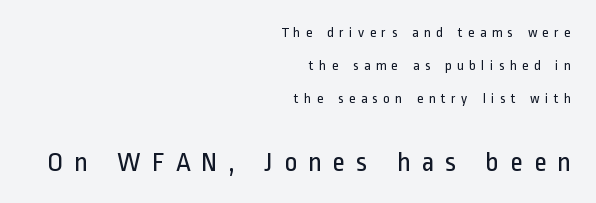
{"serif": "no", "italic": "no", "bold": "no", "weight": "regular", "width": "condensed", "stroke_contrast": "low", "x_height": "medium", "monospaced": "no", "underline": "no", "align": "right", "line_spacing": "loose", "line_spacing_ratio": 2.36, "letter_spacing": "wide", "letter_spacing_em": 0.38, "larger_block": "second", "size_ratio": 2.0, "glyph_px": 28}
